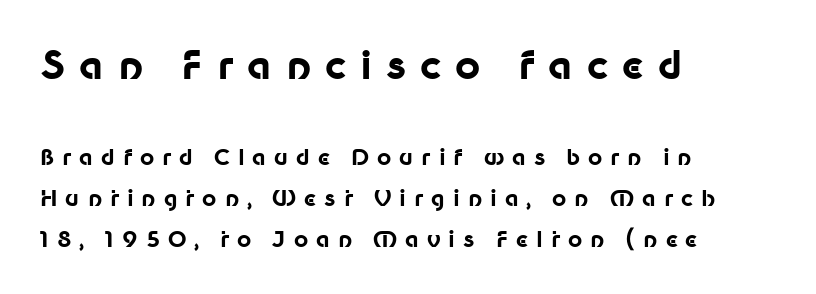
The image shows 39 px bold sans-serif type, upright; set left-aligned, line spacing 1.85x, unusually wide letter spacing (+0.36 em), not underlined; the first (top) block is 1.77x larger; low stroke contrast and a medium x-height.
